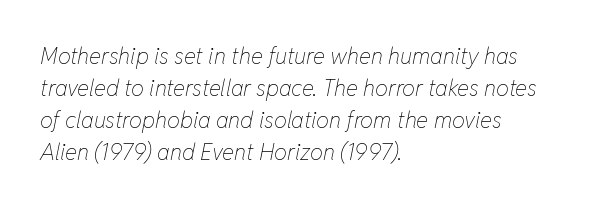
Just letters on the line, the space beneath them empty. The passage shown stacks its lines at a standard gap. Glyph-to-glyph distance matches everyday printed text. A classic flush-left, rag-right setting is used for this passage. The characters are drawn with everyday or finer stroke widths.
